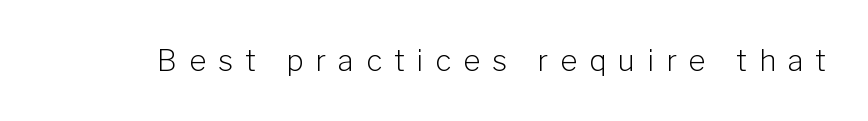
The image shows 29 px light sans-serif type, upright; set unusually wide letter spacing (+0.42 em), not underlined; low stroke contrast and a medium x-height.
